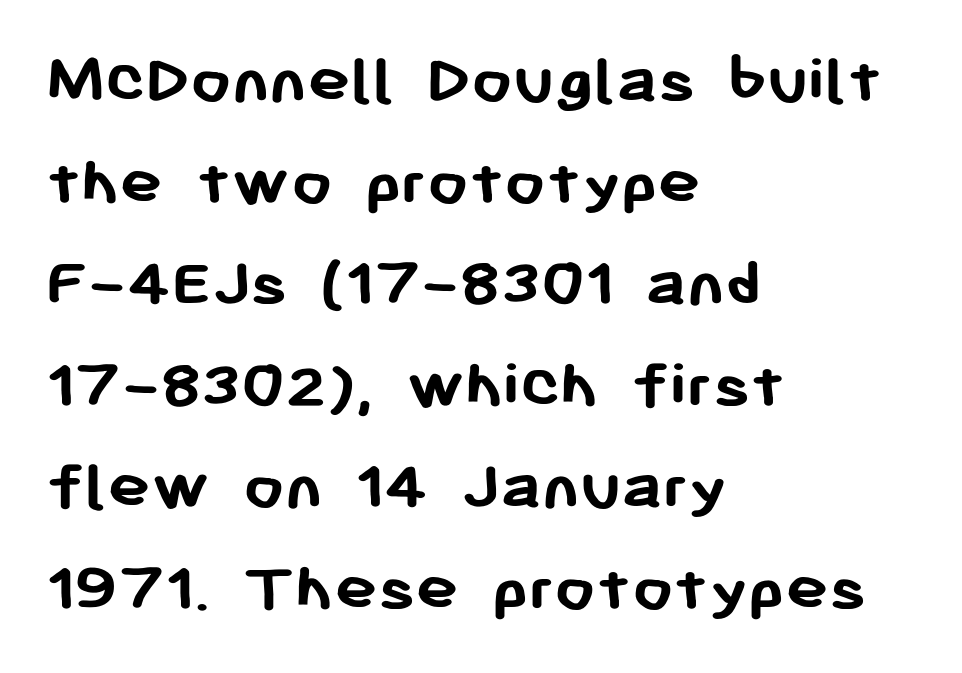
Q: Is the text bold? A: Yes.
Q: Is the text italic (slanted)? A: No, it is upright.
Q: Is the typeface a serif or a sans-serif typeface? A: Sans-serif.
Q: Is the text underlined? A: No.
Q: How is the paragraph aligned? A: Left-aligned.
Q: Is the spacing between letters normal or unusually wide? A: Normal.
Q: Is the spacing between lines tight, normal or loose? A: Normal.
Q: Width (condensed, normal, or wide)? A: Normal.
Q: Stroke contrast? A: Low.
Q: x-height? A: Medium.
Q: Monospaced? A: No.
